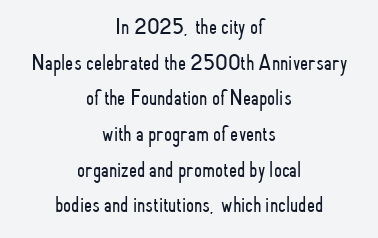
The image shows 23 px text type, upright; set centered, normal line spacing (1.55x), normal letter spacing, not underlined.
